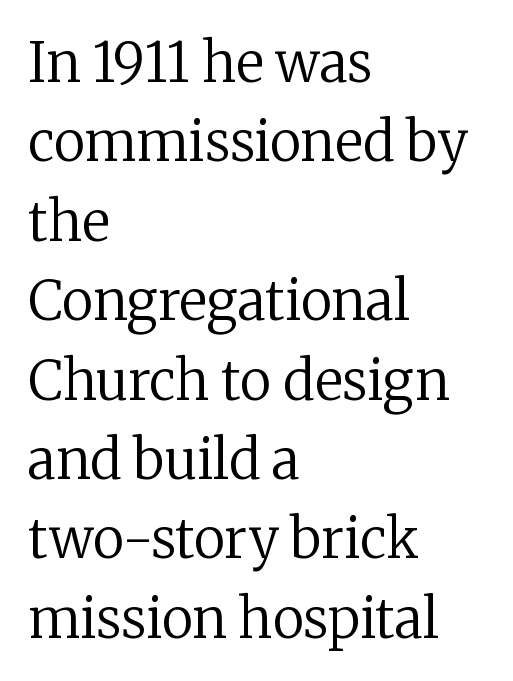
Q: Is the text bold? A: No.
Q: Is the text italic (slanted)? A: No, it is upright.
Q: Is the typeface a serif or a sans-serif typeface? A: Serif.
Q: Is the text underlined? A: No.
Q: How is the paragraph aligned? A: Left-aligned.
Q: Is the spacing between letters normal or unusually wide? A: Normal.
Q: Is the spacing between lines tight, normal or loose? A: Normal.
Q: Width (condensed, normal, or wide)? A: Normal.
Q: Stroke contrast? A: Low.
Q: x-height? A: Medium.
Q: Monospaced? A: No.
